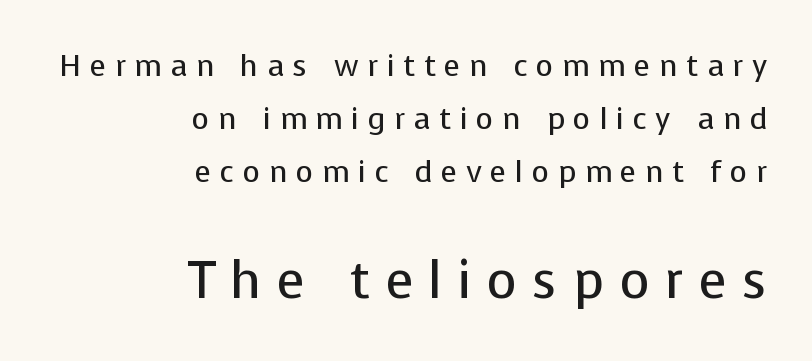
The image shows 52 px regular-weight sans-serif type, upright; set right-aligned, line spacing 1.76x, unusually wide letter spacing (+0.29 em), not underlined; the second (bottom) block is 1.73x larger; low stroke contrast and a medium x-height.
